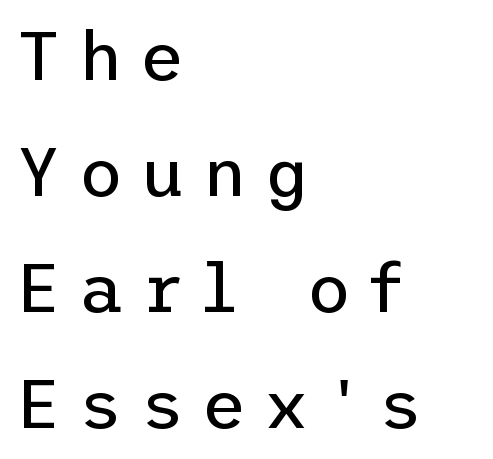
{"serif": "no", "italic": "no", "bold": "no", "weight": "regular", "width": "normal", "stroke_contrast": "low", "x_height": "medium", "underline": "no", "align": "left", "line_spacing": "normal", "line_spacing_ratio": 1.68, "letter_spacing": "wide", "letter_spacing_em": 0.25, "glyph_px": 69}
